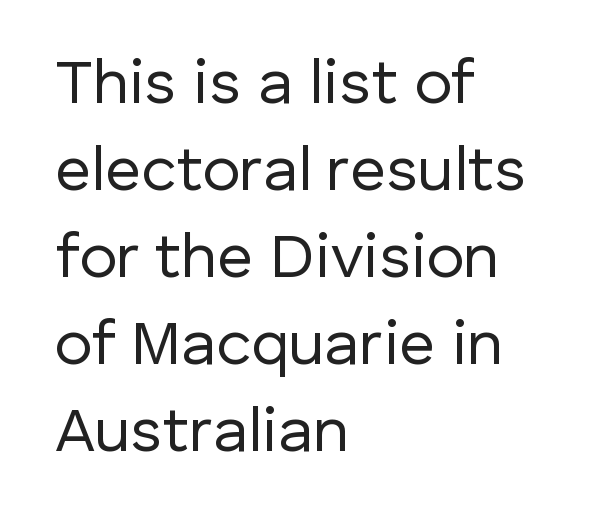
Designer's note — italics off, roman on. Is this a fixed-width face? No — the glyphs have proportional, varying widths. The lines sit at an ordinary, default distance from one another. These lines are composed in type without serifs. This rendering features lettering with no underline.
